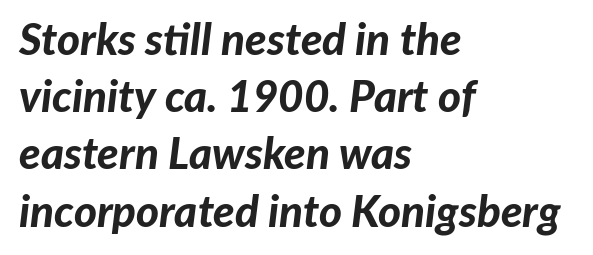
This sample is left-justified, so line endings fall wherever the words run out. Spacing verdict: proportional, widths tailored to each character. The passage shown has conventional tracking throughout. The font is running at its bold setting. The glyphs are unaccompanied by any horizontal stroke below them. Each new line begins a customary step beneath the previous one.
